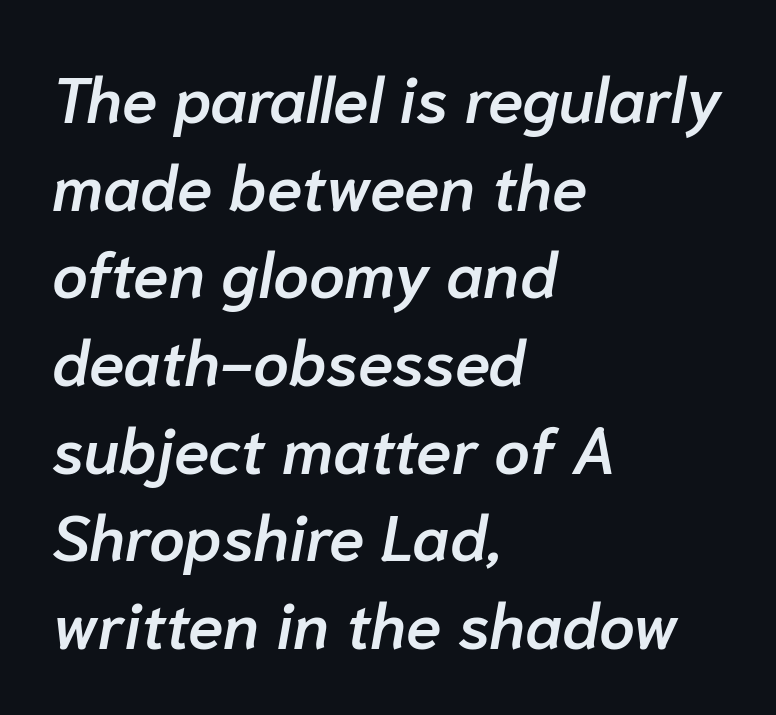
Q: Is the text bold? A: Semi-bold.
Q: Is the text italic (slanted)? A: Yes, it leans right by about 10 degrees.
Q: Is the text underlined? A: No.
Q: How is the paragraph aligned? A: Left-aligned.
Q: Is the spacing between letters normal or unusually wide? A: Normal.
Q: Is the spacing between lines tight, normal or loose? A: Normal.
Q: Width (condensed, normal, or wide)? A: Normal.
Q: Stroke contrast? A: Low.
Q: x-height? A: Medium.
Q: Monospaced? A: No.
